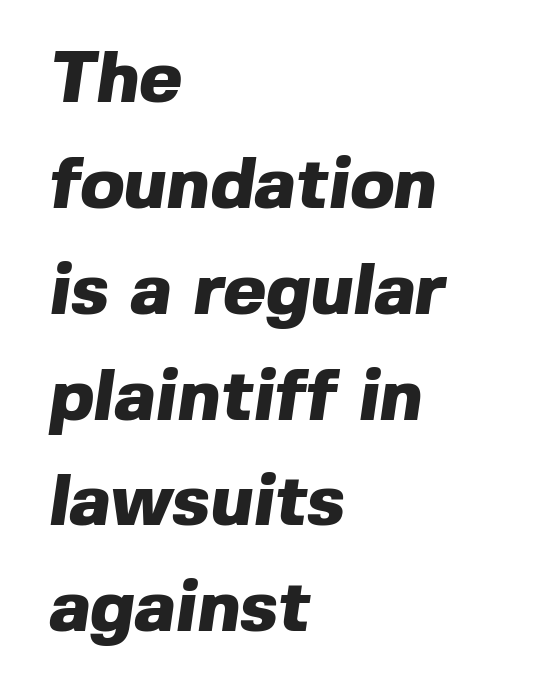
The image shows 73 px heavy sans-serif type; set left-aligned, normal line spacing (1.45x), normal letter spacing, not underlined; a medium x-height.
